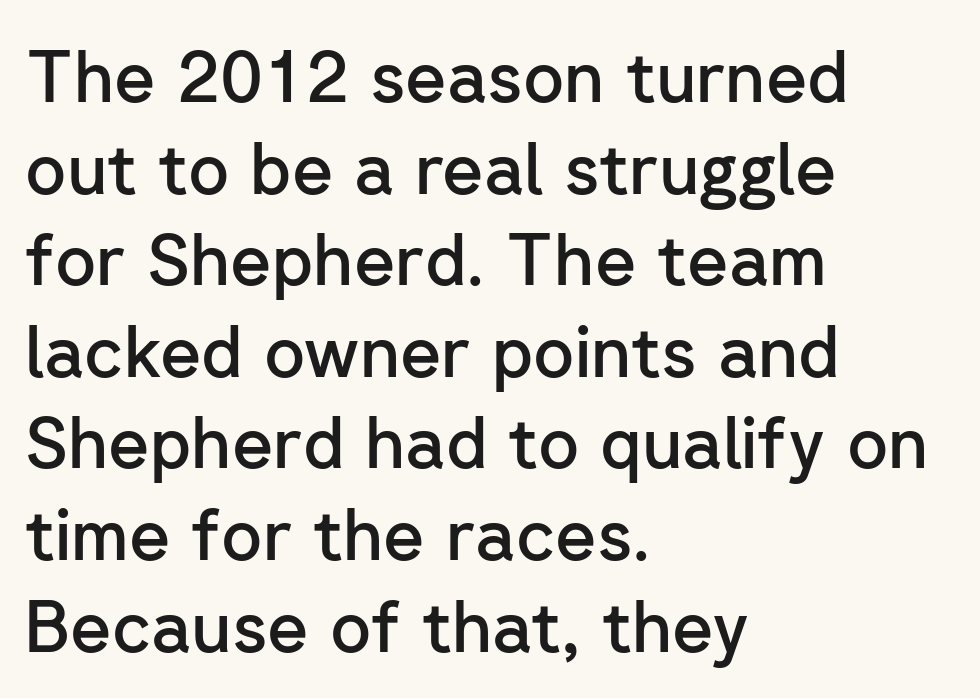
The letters are semibold — heavier than regular but short of a full bold. Do the characters align in a grid? No, the font is proportional. No italicization has been applied; the sample stays upright. Note: no serifs on the glyphs. Caption: multi-line text, flush left, ragged right. Check under the words: just untouched page.
